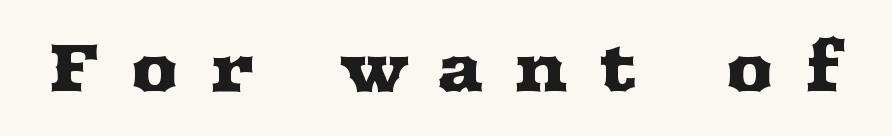
Unmarked baselines from the first word to the last. You can tell it's not italic because the verticals are truly vertical. Note: serifs present on the glyphs. Here the designer chose a conventional face with non-uniform glyph widths. These lines have a slow, spaced-out rhythm from letter to letter.
